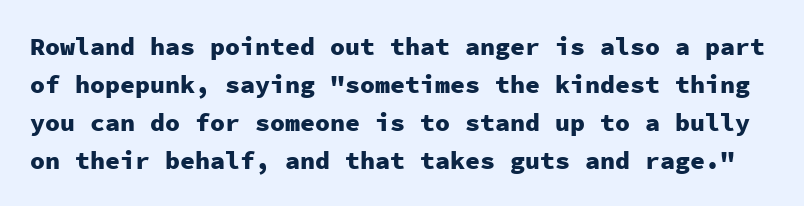
Q: Is the text bold? A: Yes.
Q: Is the text italic (slanted)? A: No, it is upright.
Q: Is the text underlined? A: No.
Q: Is the spacing between letters normal or unusually wide? A: Normal.
Q: Is the spacing between lines tight, normal or loose? A: Normal.
